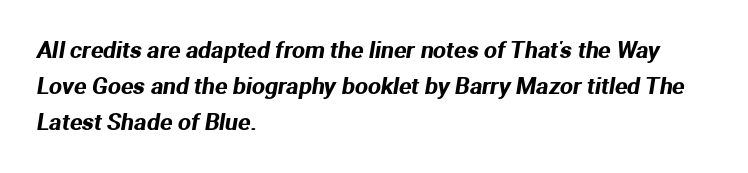
The image shows 23 px text type; set left-aligned, normal line spacing (1.57x), normal letter spacing, not underlined.
